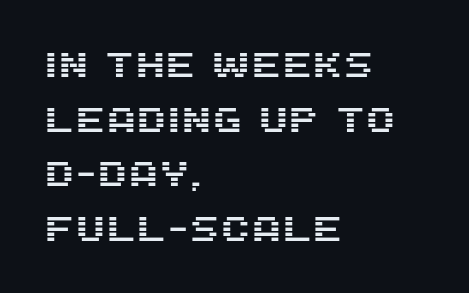
{"serif": "no", "italic": "no", "width": "normal", "stroke_contrast": "medium", "x_height": "large", "monospaced": "no", "underline": "no", "align": "left", "line_spacing": "normal", "line_spacing_ratio": 1.56, "letter_spacing": "normal", "letter_spacing_em": 0.0, "glyph_px": 35}
